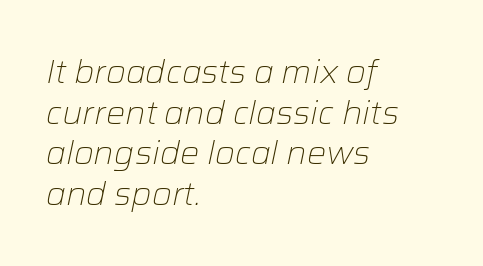
Regular leading. The cut favours lightness, reaching ordinary text weight at its darkest. The face used here has a pronounced slope to its letters. Lines of text with bare space underneath.
